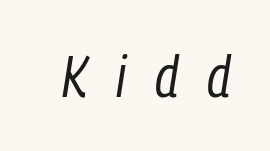
The image shows 58 px regular-weight, condensed type, italic (leaning right); set unusually wide letter spacing (+0.49 em), not underlined; low stroke contrast and a medium x-height.
